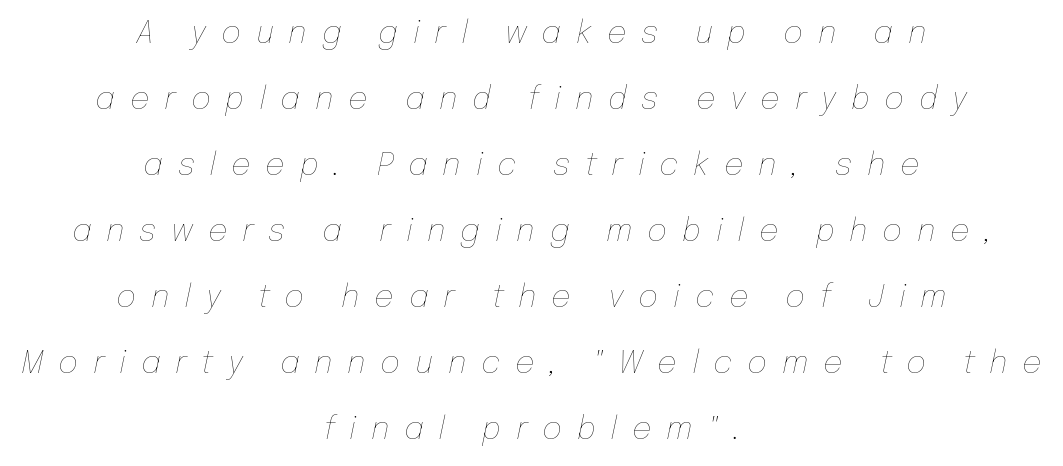
The image shows 31 px thin type, italic (leaning right); set centered, loose line spacing (2.13x), unusually wide letter spacing (+0.47 em), not underlined; low stroke contrast and a medium x-height.
